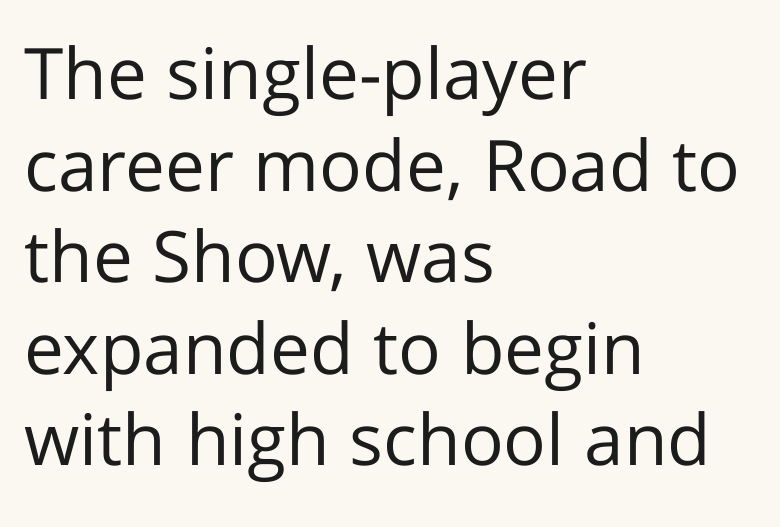
Nope, not italic — everything's standing straight. Ink coverage per letter is moderate at most. Character widths vary here, with narrow letters taking less room than wide ones. The letters carry no serifs — their stems end cleanly without finishing strokes. Leading: standard.
